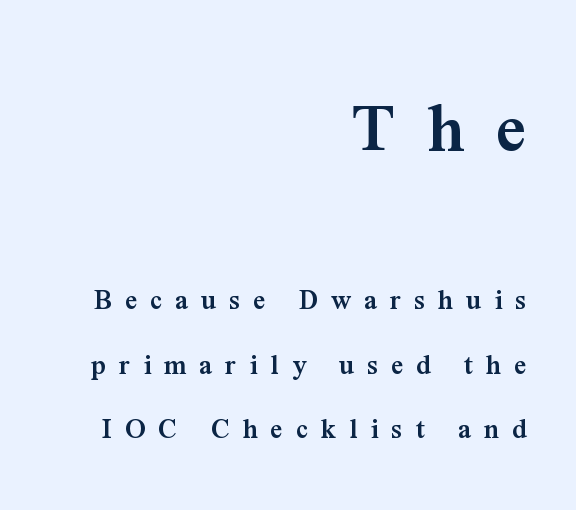
The image shows 74 px semibold serif type, upright; set right-aligned, loose line spacing (2.15x), unusually wide letter spacing (+0.43 em), not underlined; the first (top) block is 2.47x larger; medium stroke contrast and a medium x-height.
